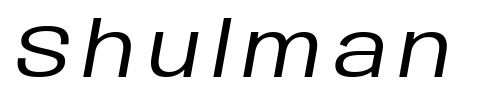
{"italic": "yes", "lean": "right", "slant_degrees": 10, "bold": "no", "weight": "regular", "width": "normal", "stroke_contrast": "low", "x_height": "large", "monospaced": "no", "underline": "no", "glyph_px": 76}
